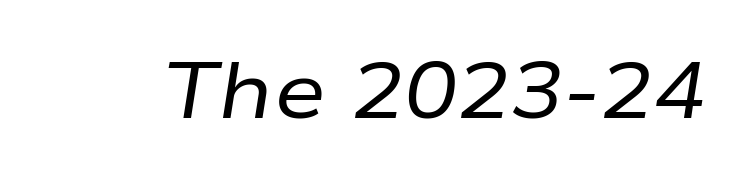
Q: Is the text bold? A: No.
Q: Is the text italic (slanted)? A: Yes, it leans right by about 9 degrees.
Q: Is the text underlined? A: No.
Q: Is the spacing between letters normal or unusually wide? A: Normal.
Q: Width (condensed, normal, or wide)? A: Wide.
Q: Stroke contrast? A: Low.
Q: x-height? A: Medium.
Q: Monospaced? A: No.
